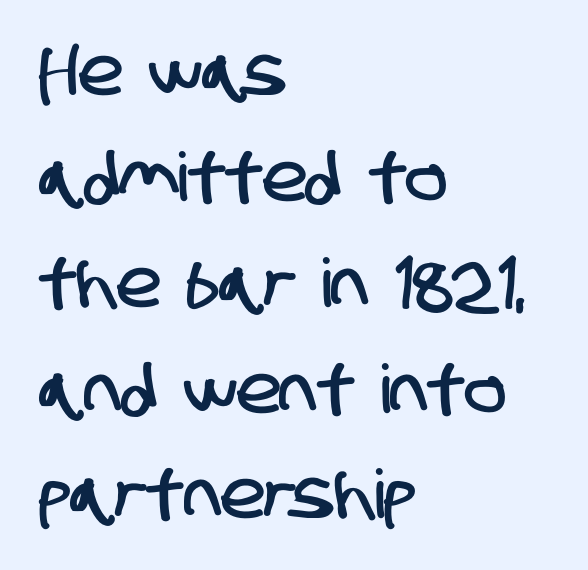
Q: Is the typeface a serif or a sans-serif typeface? A: Sans-serif.
Q: Is the text underlined? A: No.
Q: How is the paragraph aligned? A: Left-aligned.
Q: Is the spacing between letters normal or unusually wide? A: Normal.
Q: Is the spacing between lines tight, normal or loose? A: Normal.
Q: Width (condensed, normal, or wide)? A: Condensed.
Q: Stroke contrast? A: Low.
Q: x-height? A: Large.
Q: Monospaced? A: No.
